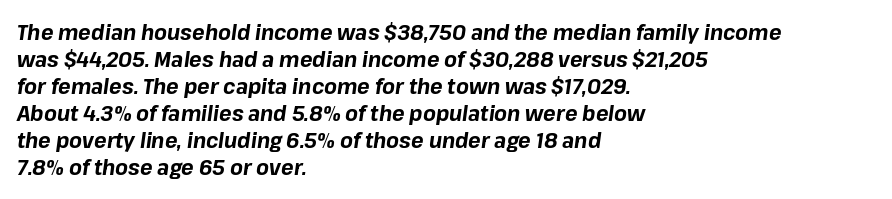
Q: Is the text bold? A: Yes.
Q: Is the text italic (slanted)? A: Yes, it leans right by about 8 degrees.
Q: Is the text underlined? A: No.
Q: How is the paragraph aligned? A: Left-aligned.
Q: Is the spacing between letters normal or unusually wide? A: Normal.
Q: Is the spacing between lines tight, normal or loose? A: Normal.
